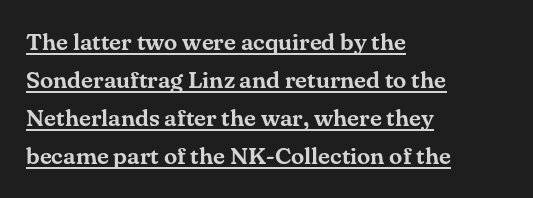
The image shows 24 px text type, upright; set left-aligned, normal line spacing (1.59x), normal letter spacing, underlined.
